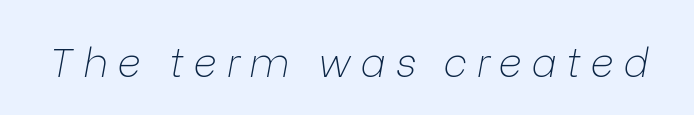
Counters stay open thanks to moderate or lighter strokes. Spacing verdict: proportional, widths tailored to each character. Emphasis-style slanted type is in use. Substantial extra tracking has been applied to these lines.
